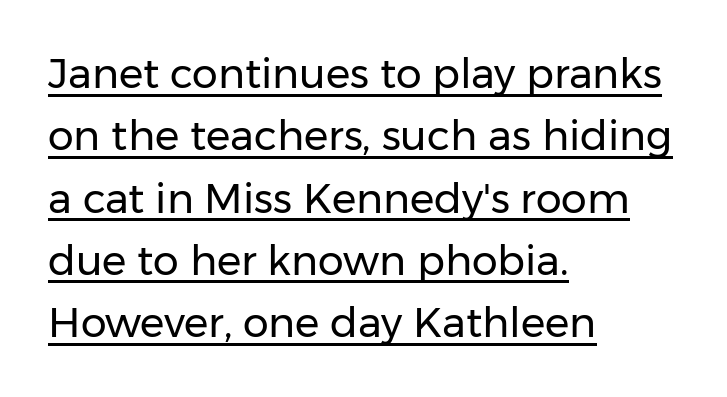
{"serif": "no", "italic": "no", "bold": "no", "weight": "regular", "width": "normal", "stroke_contrast": "low", "x_height": "medium", "monospaced": "no", "underline": "yes", "align": "left", "line_spacing": "normal", "line_spacing_ratio": 1.52, "letter_spacing": "normal", "letter_spacing_em": 0.0, "glyph_px": 41}
